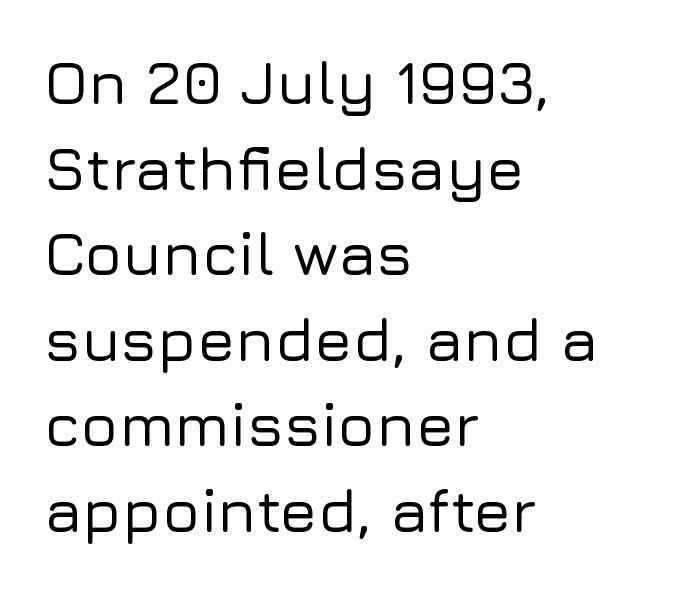
{"serif": "no", "italic": "no", "width": "normal", "stroke_contrast": "low", "x_height": "medium", "monospaced": "no", "underline": "no", "align": "left", "line_spacing": "normal", "line_spacing_ratio": 1.38, "letter_spacing": "normal", "letter_spacing_em": 0.0, "glyph_px": 62}
